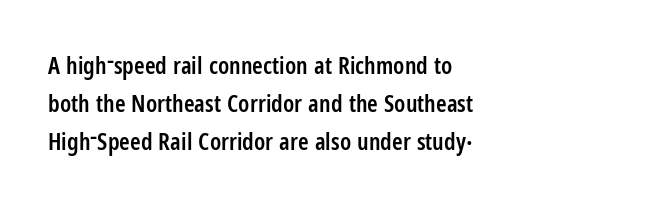
{"italic": "no", "bold": "semi", "underline": "no", "align": "left", "line_spacing": "normal", "line_spacing_ratio": 1.59, "letter_spacing": "normal", "letter_spacing_em": 0.0, "glyph_px": 24}
